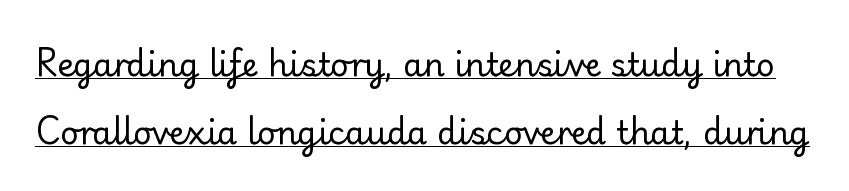
Q: Is the text bold? A: No.
Q: Is the text italic (slanted)? A: No, it is upright.
Q: Is the typeface a serif or a sans-serif typeface? A: Sans-serif.
Q: Is the text underlined? A: Yes.
Q: Is the spacing between letters normal or unusually wide? A: Normal.
Q: Is the spacing between lines tight, normal or loose? A: Loose.
Q: Width (condensed, normal, or wide)? A: Normal.
Q: Stroke contrast? A: Low.
Q: x-height? A: Small.
Q: Monospaced? A: No.
